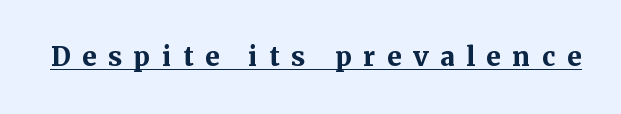
Q: Is the text bold? A: Yes.
Q: Is the text italic (slanted)? A: No, it is upright.
Q: Is the text underlined? A: Yes.
Q: Is the spacing between letters normal or unusually wide? A: Unusually wide.
